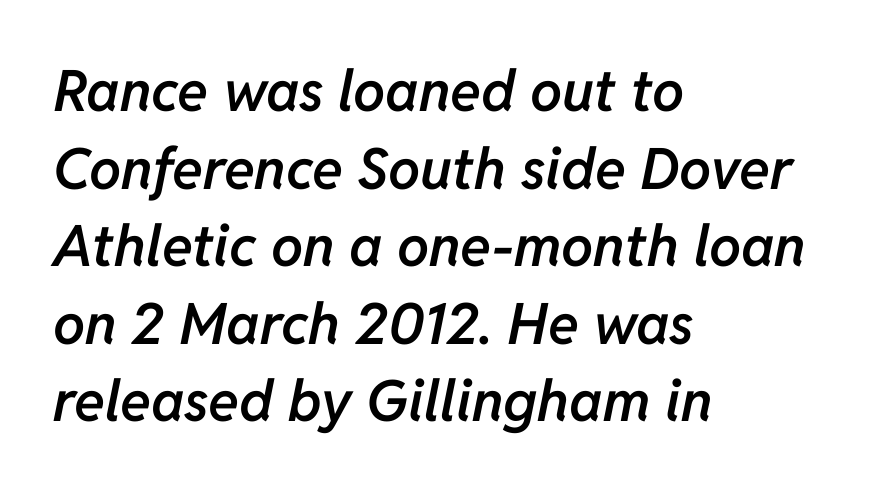
Evenly set lines give the paragraph a standard silhouette. Reading down the block, your eye returns to a fixed left position each line. Weight: semibold (demi). The rendering keeps characters at their native spacing.
